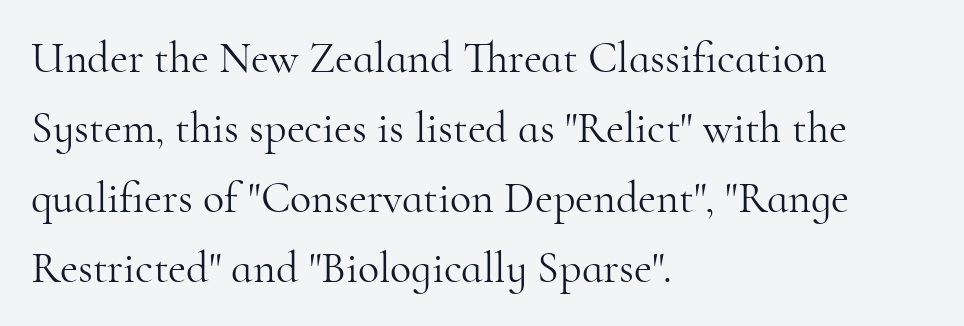
Descender tails drop into unmarked territory. The characters are drawn with everyday or finer stroke widths. The type is set solid horizontally, with unmodified tracking. Varying glyph widths throughout — classic text-font behaviour.
